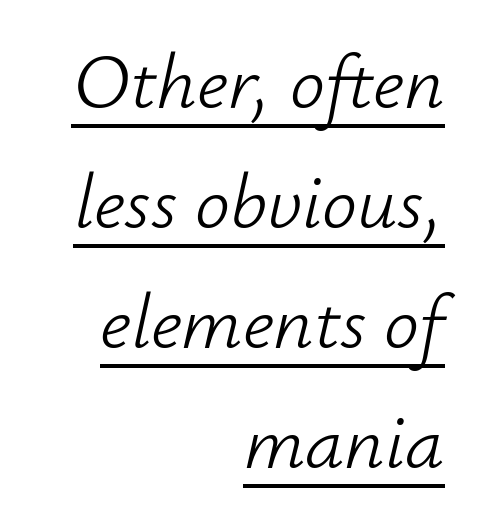
The image shows 78 px light type, italic (leaning right); set right-aligned, normal line spacing (1.54x), normal letter spacing, underlined; low stroke contrast and a small x-height.
